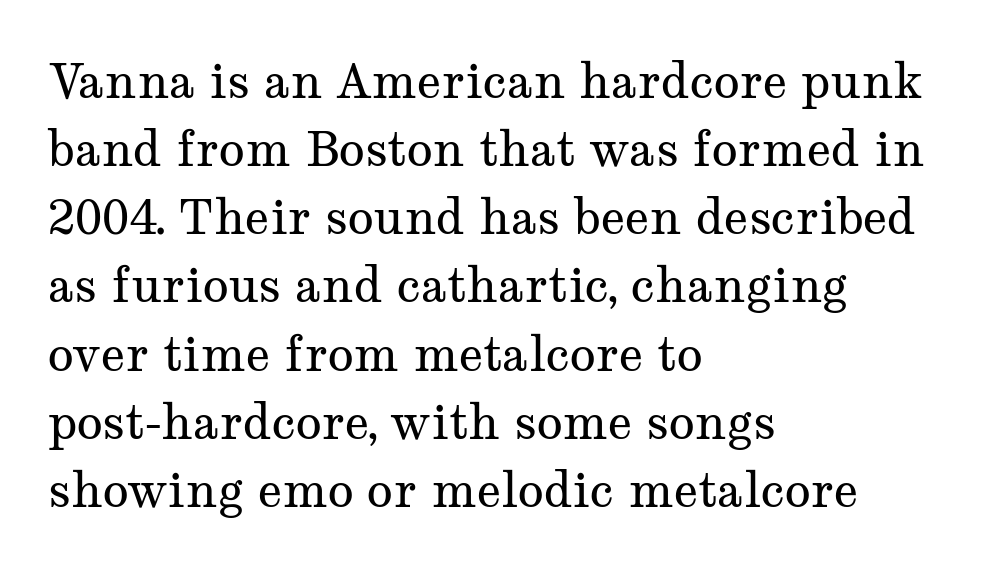
The image shows 48 px regular-weight, wide serif type, upright; set left-aligned, normal line spacing (1.42x), normal letter spacing, not underlined; medium stroke contrast and a medium x-height.
